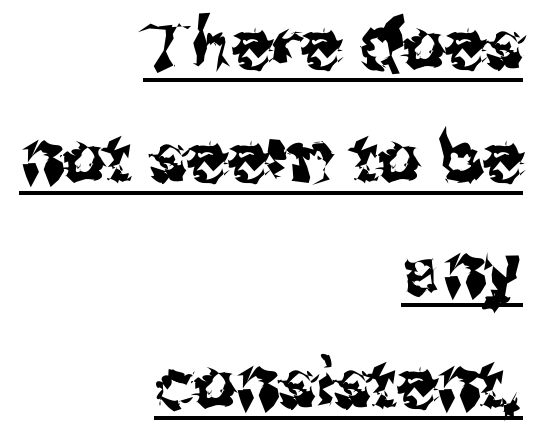
{"serif": "no", "italic": "no", "width": "normal", "stroke_contrast": "medium", "x_height": "medium", "monospaced": "no", "underline": "yes", "align": "right", "line_spacing": "normal", "line_spacing_ratio": 1.66, "letter_spacing": "normal", "letter_spacing_em": 0.0, "glyph_px": 68}
